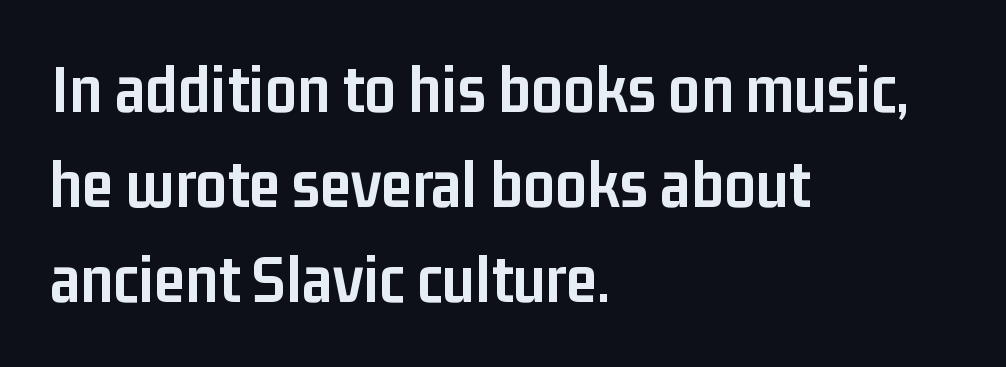
Q: Is the text bold? A: Yes.
Q: Is the text italic (slanted)? A: No, it is upright.
Q: Is the typeface a serif or a sans-serif typeface? A: Sans-serif.
Q: Is the text underlined? A: No.
Q: How is the paragraph aligned? A: Left-aligned.
Q: Is the spacing between letters normal or unusually wide? A: Normal.
Q: Is the spacing between lines tight, normal or loose? A: Normal.
Q: Width (condensed, normal, or wide)? A: Condensed.
Q: Stroke contrast? A: Low.
Q: x-height? A: Medium.
Q: Monospaced? A: No.
